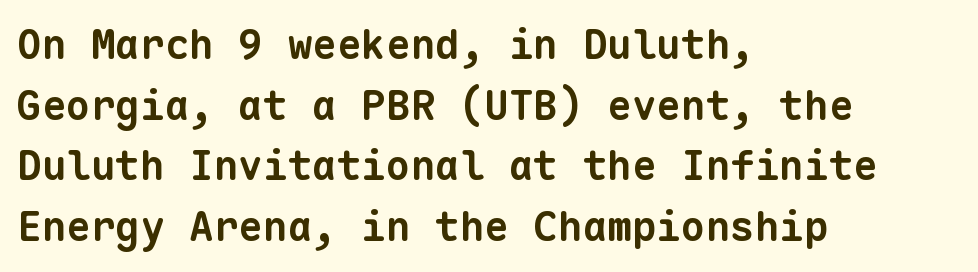
The image shows 41 px bold sans-serif type, monospaced; set left-aligned, normal line spacing (1.48x), normal letter spacing, not underlined; low stroke contrast and a medium x-height.
